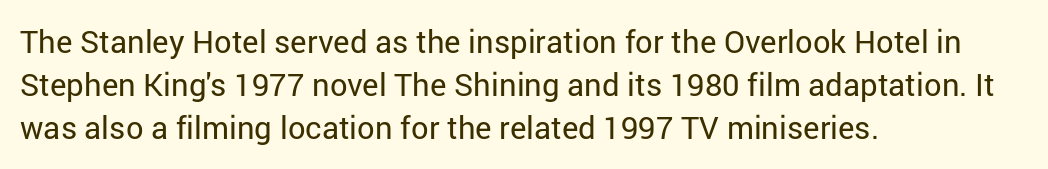
The image shows 31 px regular-weight sans-serif type, upright; set left-aligned, normal line spacing (1.39x), normal letter spacing, not underlined; low stroke contrast and a medium x-height.
